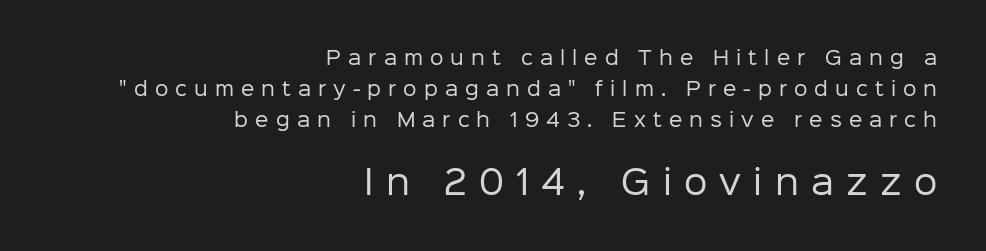
Q: Is the text bold? A: No.
Q: Is the text italic (slanted)? A: No, it is upright.
Q: Is the typeface a serif or a sans-serif typeface? A: Sans-serif.
Q: Is the text underlined? A: No.
Q: How is the paragraph aligned? A: Right-aligned.
Q: Is the spacing between letters normal or unusually wide? A: Unusually wide.
Q: Is the spacing between lines tight, normal or loose? A: Normal.
Q: Which block of text is set in a larger size, the first (top) or the second (bottom)? A: The second (bottom) one.
Q: Width (condensed, normal, or wide)? A: Normal.
Q: Stroke contrast? A: Low.
Q: x-height? A: Medium.
Q: Monospaced? A: No.
